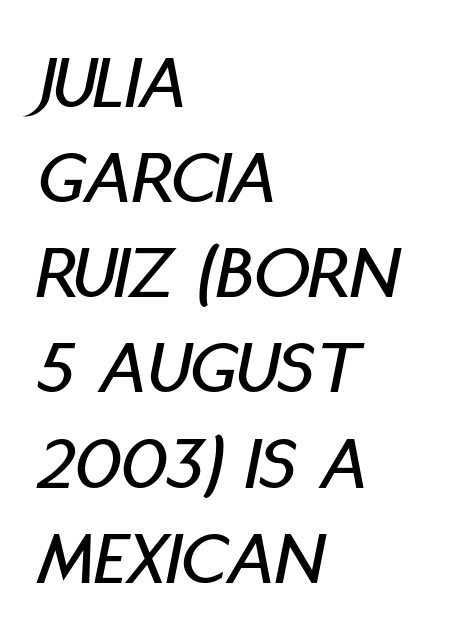
{"italic": "yes", "lean": "right", "slant_degrees": 11, "width": "condensed", "stroke_contrast": "low", "x_height": "large", "monospaced": "no", "underline": "no", "align": "left", "line_spacing_ratio": 1.22, "letter_spacing": "normal", "letter_spacing_em": 0.0, "glyph_px": 78}
